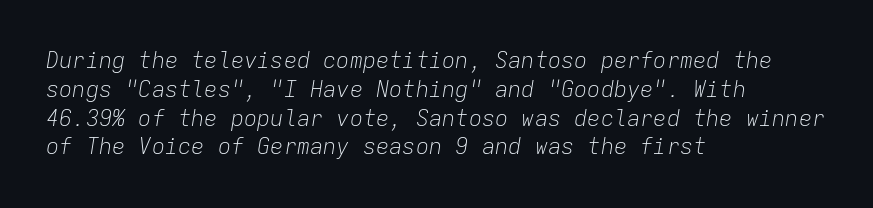
Check under the words: just untouched page. The letterforms sit at book weight or below. The passage shown leans; its letterforms are oblique. All the whitespace from short lines collects on the right.
